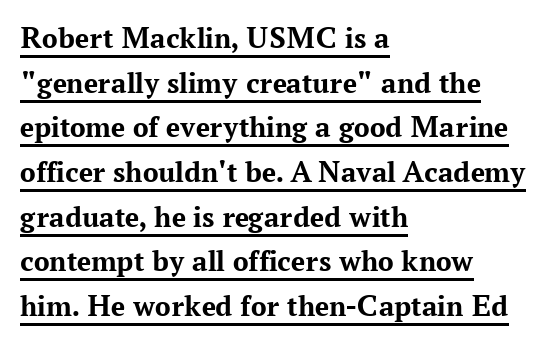
Q: Is the text bold? A: Yes.
Q: Is the text italic (slanted)? A: No, it is upright.
Q: Is the typeface a serif or a sans-serif typeface? A: Serif.
Q: Is the text underlined? A: Yes.
Q: How is the paragraph aligned? A: Left-aligned.
Q: Is the spacing between letters normal or unusually wide? A: Normal.
Q: Is the spacing between lines tight, normal or loose? A: Normal.
Q: Width (condensed, normal, or wide)? A: Normal.
Q: Stroke contrast? A: Medium.
Q: x-height? A: Medium.
Q: Monospaced? A: No.
